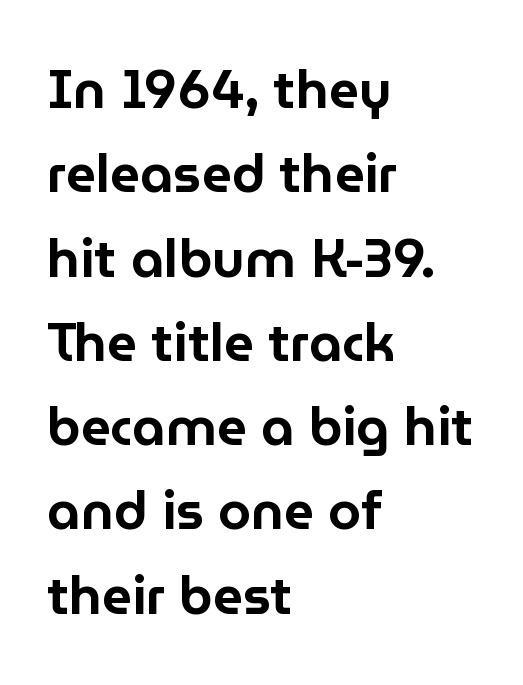
Q: Is the text italic (slanted)? A: No, it is upright.
Q: Is the typeface a serif or a sans-serif typeface? A: Sans-serif.
Q: Is the text underlined? A: No.
Q: How is the paragraph aligned? A: Left-aligned.
Q: Is the spacing between letters normal or unusually wide? A: Normal.
Q: Is the spacing between lines tight, normal or loose? A: Normal.
Q: Width (condensed, normal, or wide)? A: Normal.
Q: Stroke contrast? A: Low.
Q: x-height? A: Medium.
Q: Monospaced? A: No.
